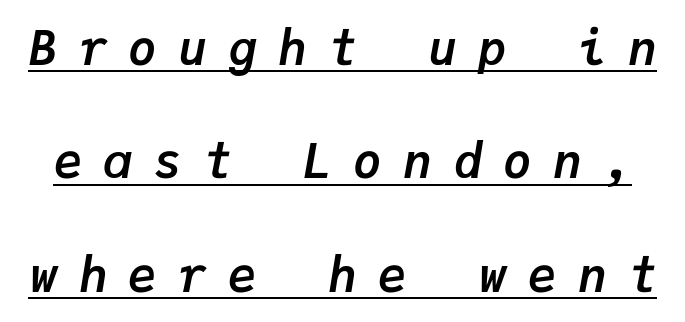
Q: Is the text bold? A: Yes.
Q: Is the text italic (slanted)? A: Yes, it leans right by about 9 degrees.
Q: Is the text underlined? A: Yes.
Q: Is the spacing between letters normal or unusually wide? A: Unusually wide.
Q: Is the spacing between lines tight, normal or loose? A: Loose.
Q: Width (condensed, normal, or wide)? A: Normal.
Q: Stroke contrast? A: Low.
Q: x-height? A: Medium.
Q: Monospaced? A: Yes.
